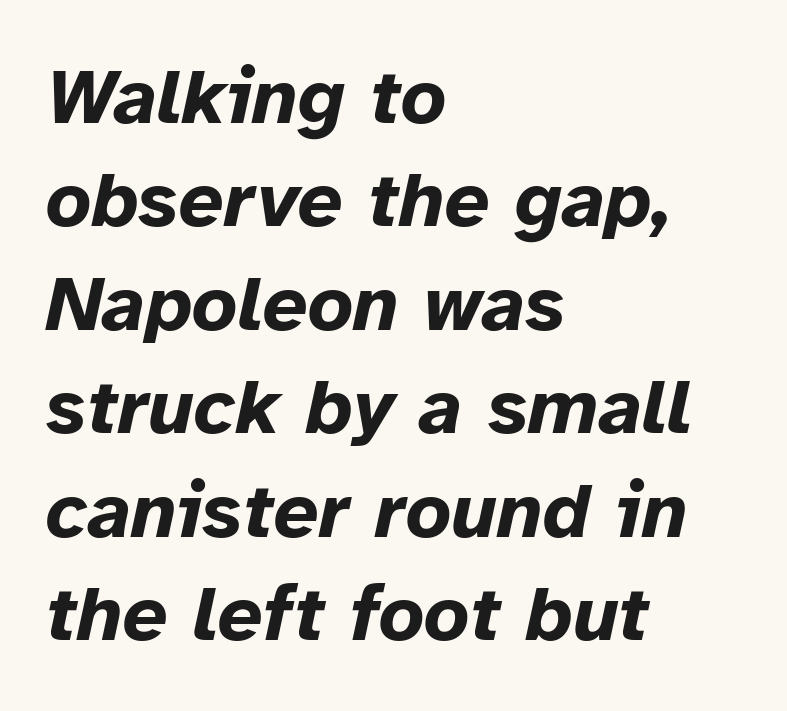
Beneath every word, the page is bare. This block has exactly the height ordinary leading produces. Notice how thick the strokes are: this is what a full bold looks like. Each letter keeps its own natural width here, so spacing adapts to shape.
